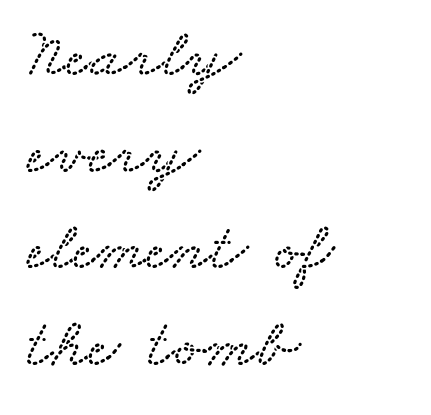
{"width": "wide", "stroke_contrast": "low", "x_height": "small", "monospaced": "no", "underline": "no", "align": "left", "line_spacing": "normal", "line_spacing_ratio": 1.38, "letter_spacing": "normal", "letter_spacing_em": 0.0, "glyph_px": 70}
